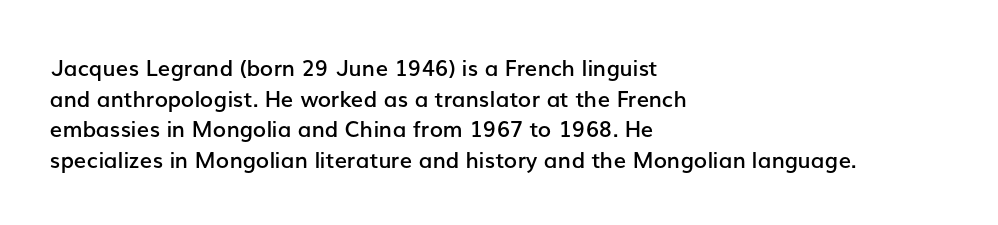
When letters stand straight like this, we call the style roman or upright. The space beneath each line is pristine and unruled. Horizontal alignment here is leftward, the default for most running prose. The gaps between neighbouring characters are ordinary and unremarkable. Students, this is semibold: more ink than regular, less than bold.
